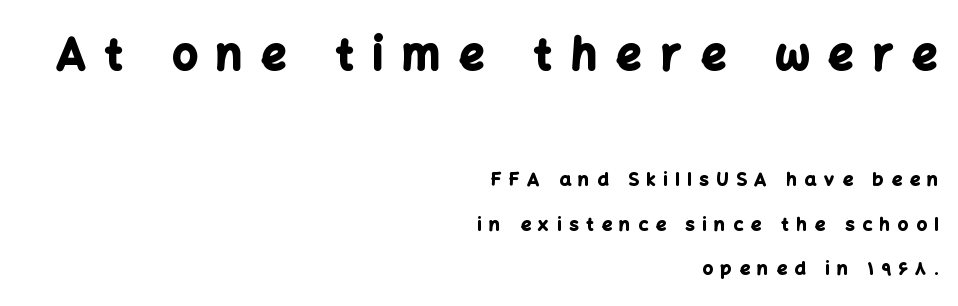
Is the letter spacing exaggerated? Yes — the characters are pushed far apart. Does the lettering tilt? It doesn't — this is upright. The typeface chosen for these lines omits serifs. Weight: bold. The letters advance in unequal steps, a hallmark of proportional type.
